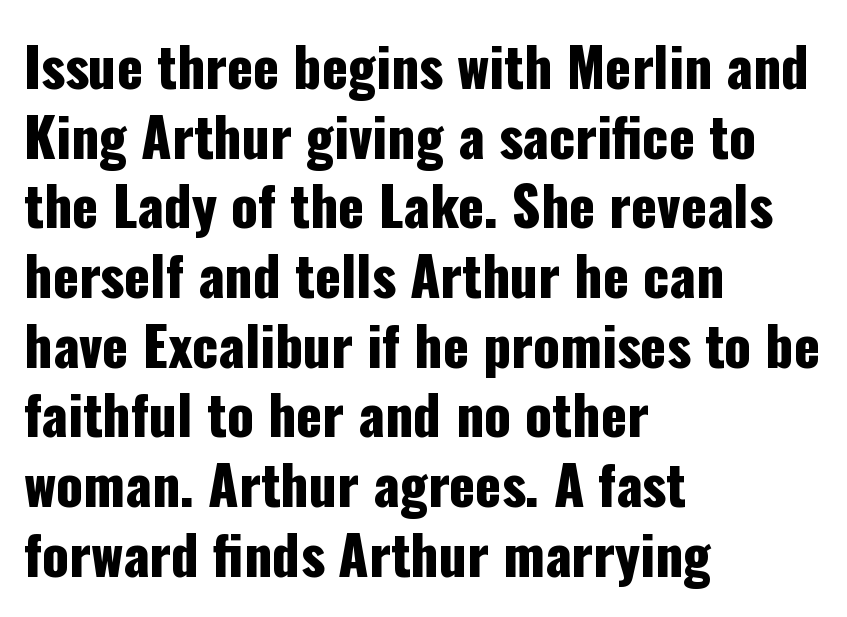
{"serif": "no", "italic": "no", "width": "condensed", "stroke_contrast": "low", "x_height": "medium", "monospaced": "no", "underline": "no", "align": "left", "line_spacing": "normal", "line_spacing_ratio": 1.29, "letter_spacing": "normal", "letter_spacing_em": 0.0, "glyph_px": 54}
